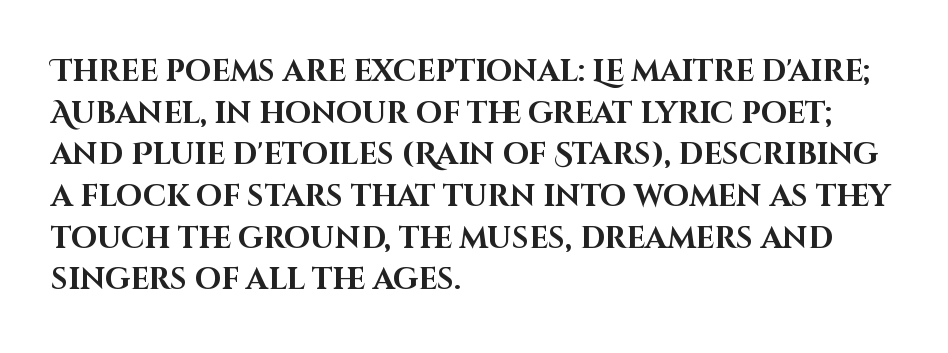
Q: Is the text bold? A: Yes.
Q: Is the text italic (slanted)? A: No, it is upright.
Q: Is the typeface a serif or a sans-serif typeface? A: Sans-serif.
Q: Is the text underlined? A: No.
Q: How is the paragraph aligned? A: Left-aligned.
Q: Is the spacing between letters normal or unusually wide? A: Normal.
Q: Is the spacing between lines tight, normal or loose? A: Normal.
Q: Width (condensed, normal, or wide)? A: Normal.
Q: Stroke contrast? A: High.
Q: x-height? A: Large.
Q: Monospaced? A: No.
